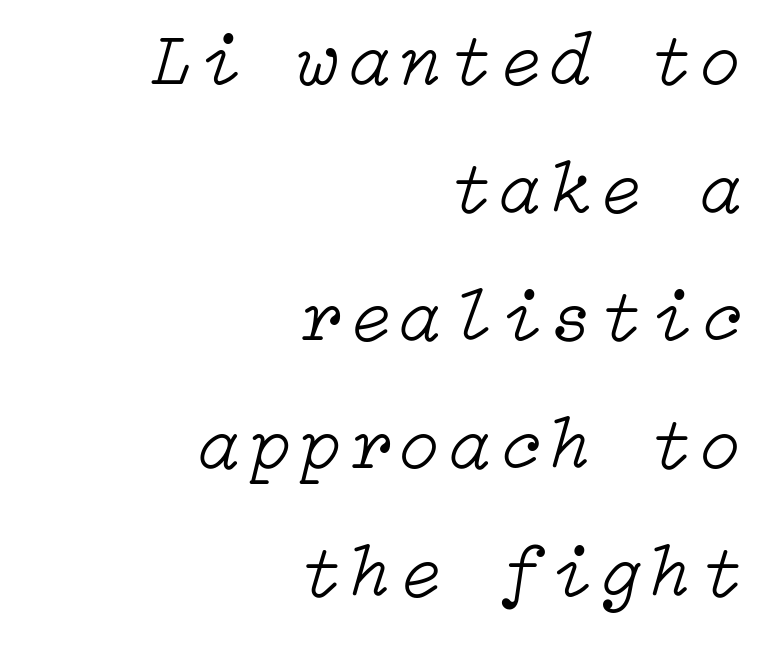
The image shows 74 px light type, italic (leaning right); set right-aligned, line spacing 1.73x, not underlined; low stroke contrast and a medium x-height.
